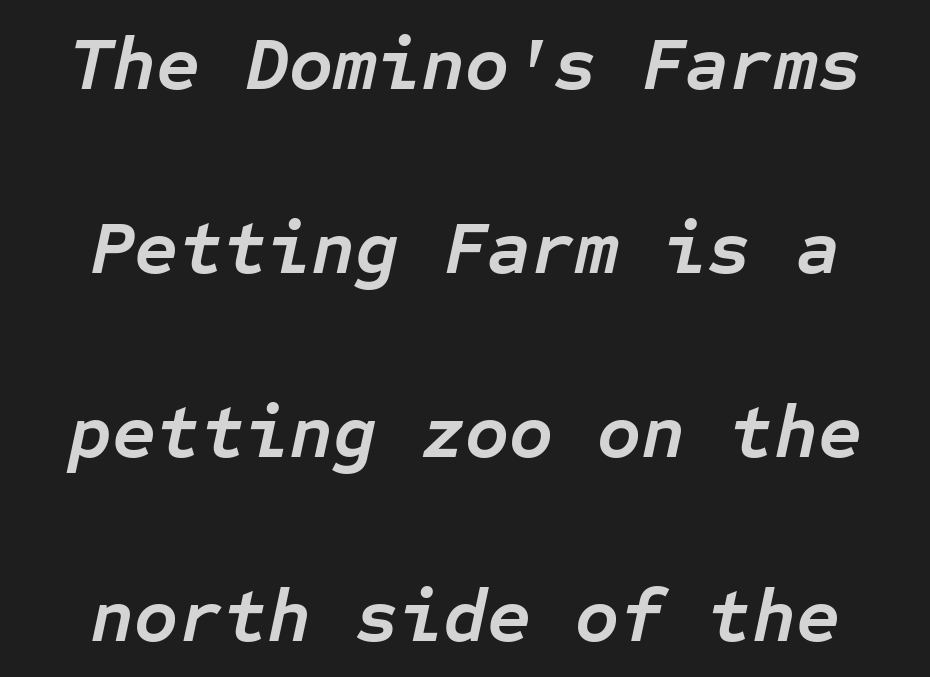
{"italic": "yes", "lean": "right", "slant_degrees": 12, "bold": "yes", "weight": "semibold", "width": "normal", "stroke_contrast": "low", "x_height": "medium", "monospaced": "yes", "underline": "no", "align": "center", "line_spacing": "loose", "line_spacing_ratio": 2.42, "letter_spacing": "normal", "letter_spacing_em": 0.0, "glyph_px": 76}
